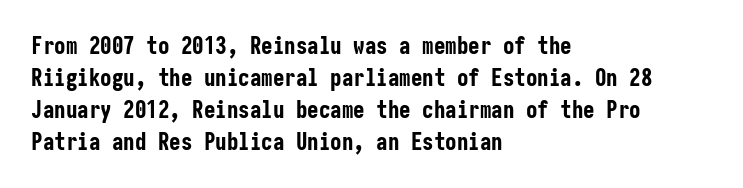
{"italic": "no", "bold": "yes", "underline": "no", "align": "left", "line_spacing": "normal", "line_spacing_ratio": 1.39, "letter_spacing": "normal", "letter_spacing_em": 0.0, "glyph_px": 23}
